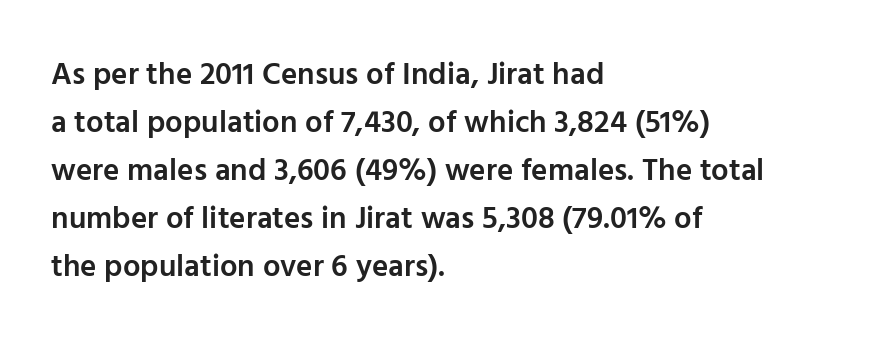
{"serif": "no", "italic": "no", "bold": "semi", "weight": "semibold", "width": "normal", "stroke_contrast": "low", "x_height": "medium", "monospaced": "no", "underline": "no", "align": "left", "line_spacing": "normal", "line_spacing_ratio": 1.55, "letter_spacing": "normal", "letter_spacing_em": 0.0, "glyph_px": 31}
